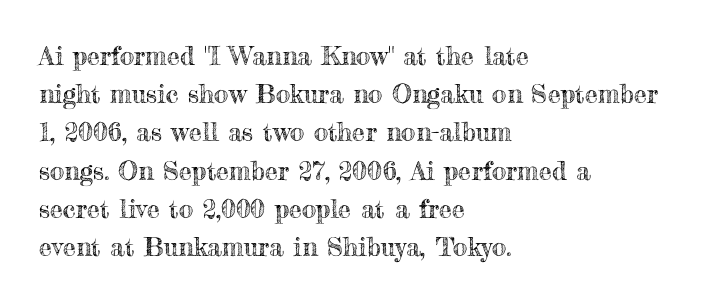
Q: Is the text italic (slanted)? A: No, it is upright.
Q: Is the text underlined? A: No.
Q: How is the paragraph aligned? A: Left-aligned.
Q: Is the spacing between letters normal or unusually wide? A: Normal.
Q: Is the spacing between lines tight, normal or loose? A: Normal.
